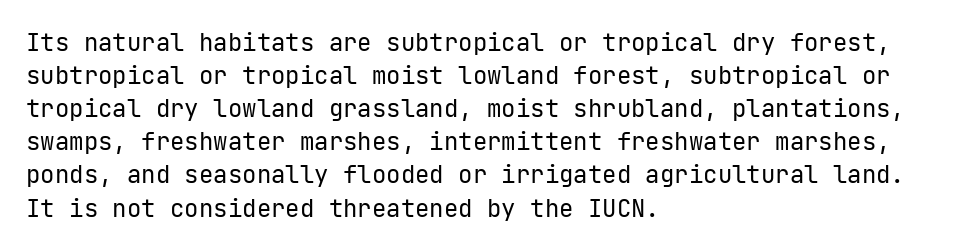
{"italic": "no", "bold": "no", "underline": "no", "align": "left", "line_spacing": "normal", "line_spacing_ratio": 1.38, "letter_spacing": "normal", "letter_spacing_em": 0.0, "glyph_px": 24}
